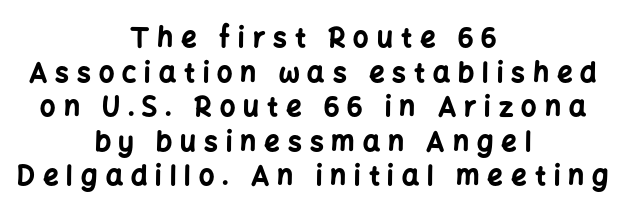
Rows of type keep a routine distance in the vertical direction. Check under the words: just untouched page. Students, this is bold: see how much ink each stroke carries. Letter spacing: wide. The whitespace from short lines is split evenly between both sides.
